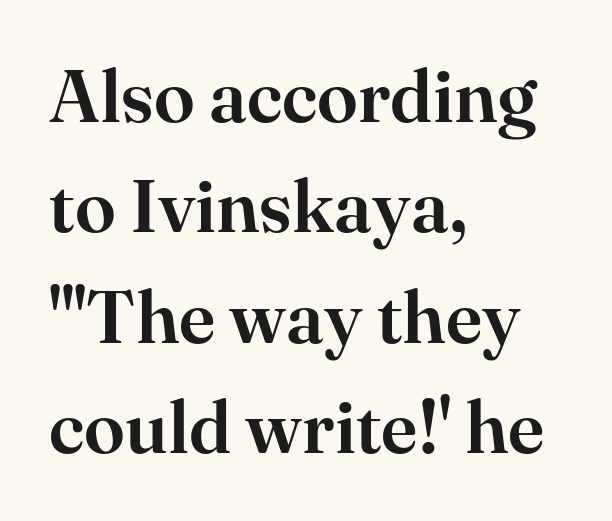
The image shows 74 px serif type, upright; set left-aligned, normal line spacing (1.49x), normal letter spacing, not underlined; high stroke contrast and a small x-height.
